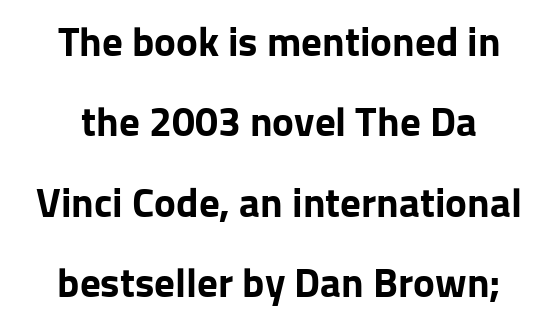
I'd describe the lettering as bold — thick and assertive. This is the regular roman posture of the typeface. Each letter keeps its own natural width here, so spacing adapts to shape. Default kerning and tracking; the words read as compact shapes. Does the leading feel generous? Absolutely, it's lavish.
